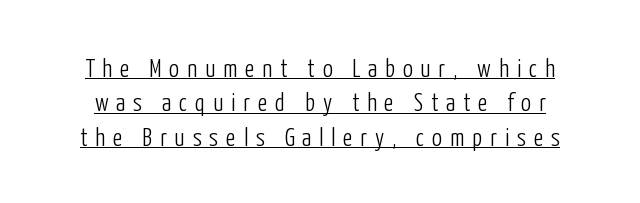
Q: Is the text bold? A: No.
Q: Is the text italic (slanted)? A: No, it is upright.
Q: Is the text underlined? A: Yes.
Q: Is the spacing between letters normal or unusually wide? A: Unusually wide.
Q: Is the spacing between lines tight, normal or loose? A: Normal.
